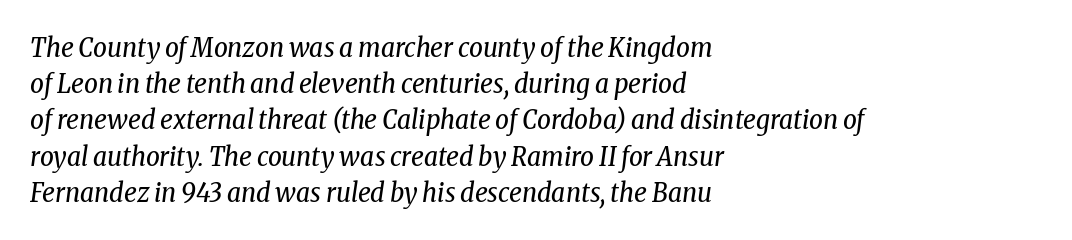
The image shows 27 px text type, italic (leaning right); set left-aligned, normal line spacing (1.34x), normal letter spacing, not underlined.
